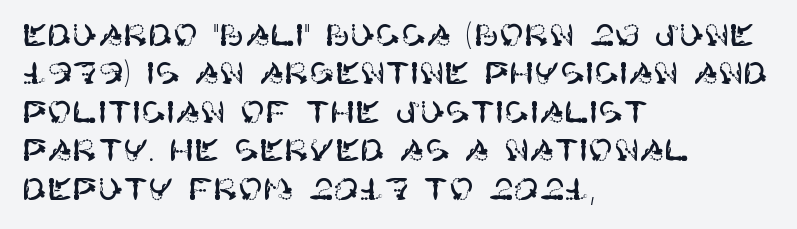
These lines are set flush left with a ragged right edge. The area under the type is left untouched. Letterform terminals end flat and unadorned throughout the passage. The tracking reads as untouched default to a designer's eye. Is there much room between lines? A standard amount, neither cramped nor airy.
